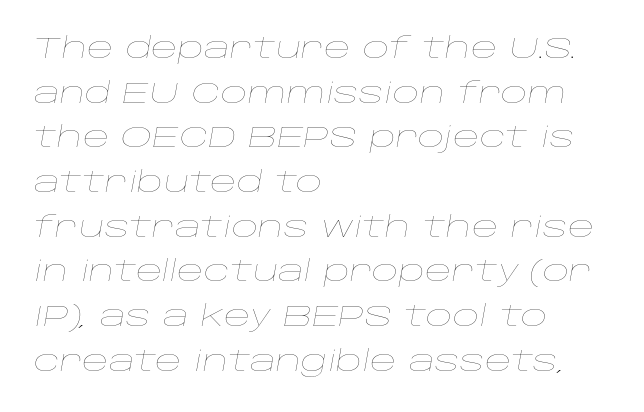
These lines stack with their left ends in a neat column. The font is comparable to plain body text, perhaps lighter. When letters slant like this, we call the style italic. You could not count columns in this text — the font is proportionally spaced. The leading is moderate, giving the passage an even texture. This rendering leaves character spacing at its baseline value.
